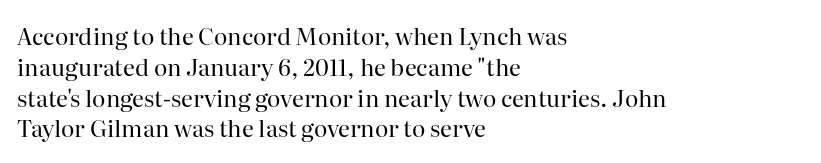
{"italic": "no", "bold": "no", "underline": "no", "align": "left", "line_spacing": "normal", "line_spacing_ratio": 1.34, "letter_spacing": "normal", "letter_spacing_em": 0.0, "glyph_px": 23}
